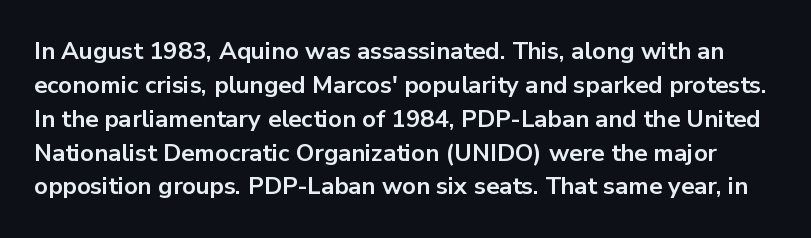
{"italic": "no", "bold": "yes", "underline": "no", "line_spacing": "normal", "line_spacing_ratio": 1.41, "letter_spacing": "normal", "letter_spacing_em": 0.0, "glyph_px": 24}
